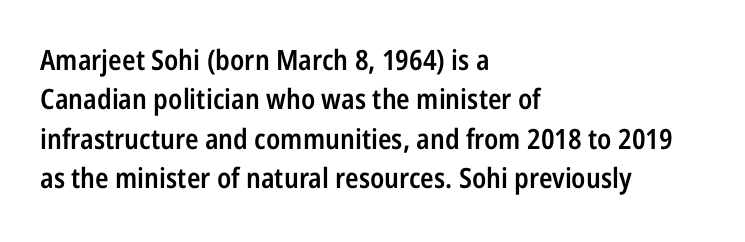
Q: Is the text bold? A: Semi-bold.
Q: Is the text italic (slanted)? A: No, it is upright.
Q: Is the typeface a serif or a sans-serif typeface? A: Sans-serif.
Q: Is the text underlined? A: No.
Q: How is the paragraph aligned? A: Left-aligned.
Q: Is the spacing between letters normal or unusually wide? A: Normal.
Q: Is the spacing between lines tight, normal or loose? A: Normal.
Q: Width (condensed, normal, or wide)? A: Condensed.
Q: Stroke contrast? A: Low.
Q: x-height? A: Medium.
Q: Monospaced? A: No.
